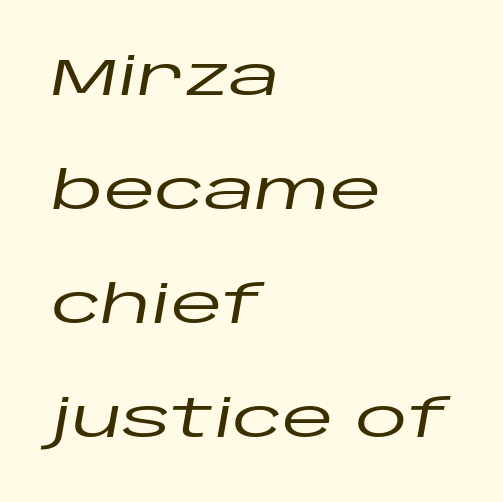
The image shows 53 px wide type, italic (leaning right); set left-aligned, loose line spacing (2.15x), normal letter spacing, not underlined; low stroke contrast and a large x-height.
